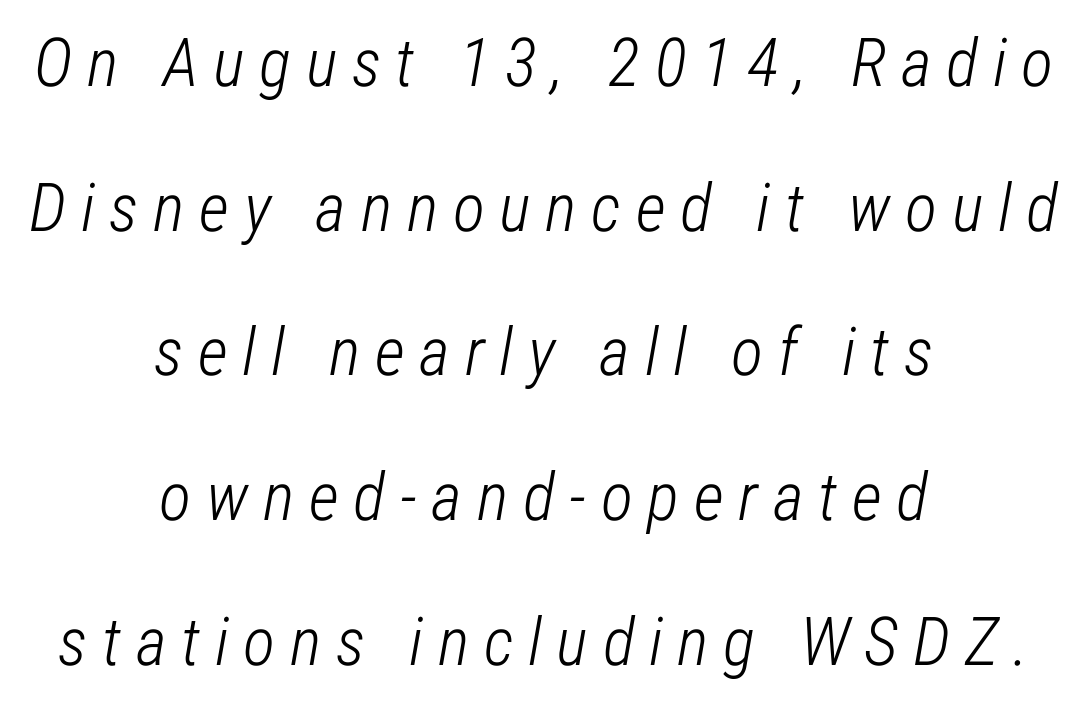
Q: Is the text bold? A: No.
Q: Is the text italic (slanted)? A: Yes, it leans right by about 12 degrees.
Q: Is the text underlined? A: No.
Q: How is the paragraph aligned? A: Centered.
Q: Is the spacing between letters normal or unusually wide? A: Unusually wide.
Q: Is the spacing between lines tight, normal or loose? A: Loose.
Q: Width (condensed, normal, or wide)? A: Condensed.
Q: Stroke contrast? A: Low.
Q: x-height? A: Medium.
Q: Monospaced? A: No.
